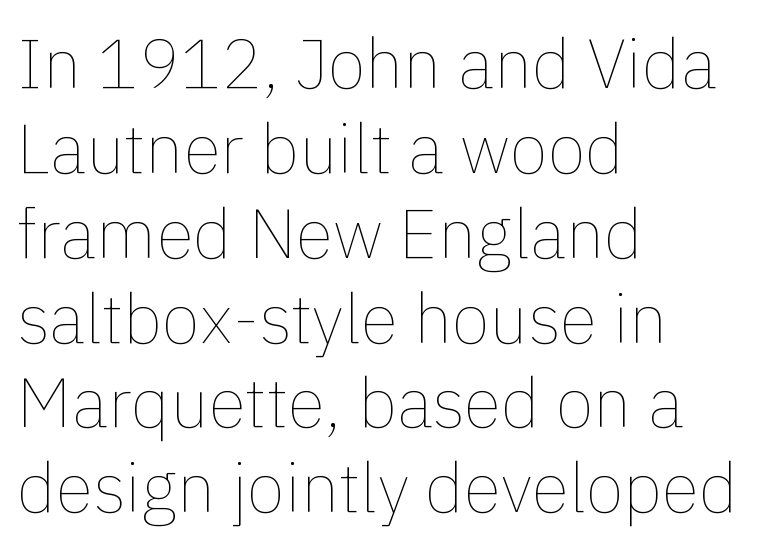
{"italic": "no", "bold": "no", "weight": "thin", "width": "normal", "x_height": "medium", "monospaced": "no", "underline": "no", "align": "left", "line_spacing_ratio": 1.23, "letter_spacing": "normal", "letter_spacing_em": 0.0, "glyph_px": 69}
